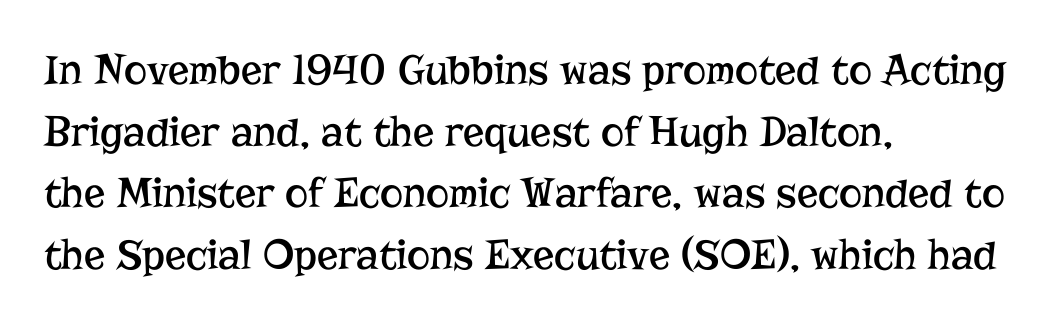
Is this a sans? No — the strokes have serifs. The lines are quadded left. The specimen omits any rule beneath the text block's lines. Think of a printed novel: that variable character pitch is what you see here. This is roman type, the default non-slanted kind.
